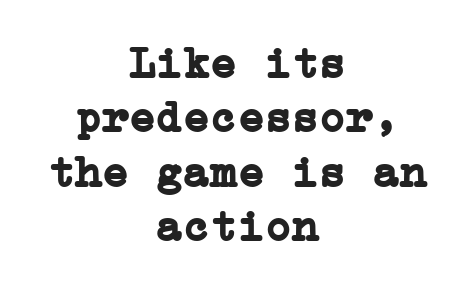
{"serif": "yes", "italic": "no", "bold": "yes", "weight": "semibold", "width": "normal", "stroke_contrast": "low", "x_height": "medium", "underline": "no", "align": "center", "line_spacing_ratio": 1.21, "letter_spacing": "normal", "letter_spacing_em": 0.0, "glyph_px": 45}
